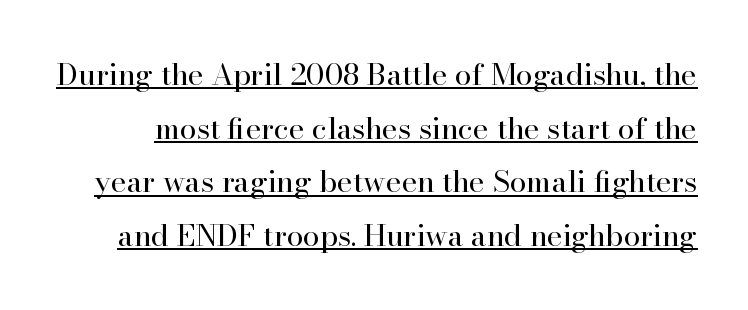
The image shows 30 px regular-weight serif type, upright; set line spacing 1.79x, normal letter spacing, underlined; high stroke contrast and a small x-height.
